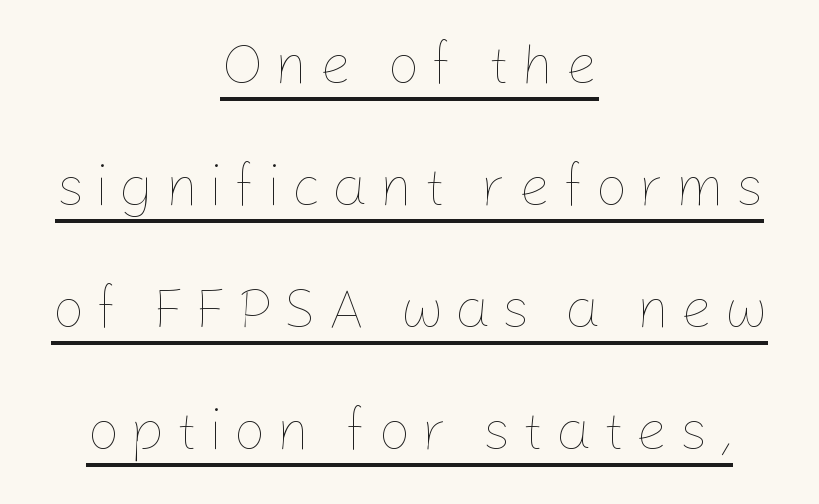
The rendered words wear a rule along their underside. Is this a fixed-width face? No — the glyphs have proportional, varying widths. Each line is balanced around a shared central axis. Reading down the column, the eye jumps a long way to each next line. The lettering holds an erect, upright posture throughout.
